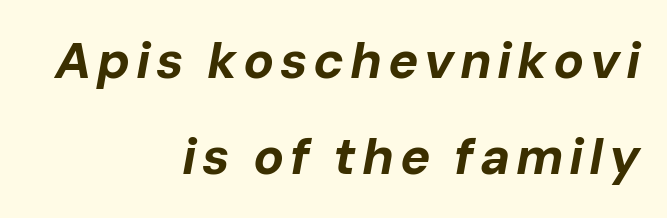
The face used here has the dense, thick strokes of a bold. Teacher's note: observe the even right margin — that is flush-right alignment. These lines were composed using italics. Decoration check: the copy has no underline. Looks like regular typesetting: each glyph gets only the width it needs.
